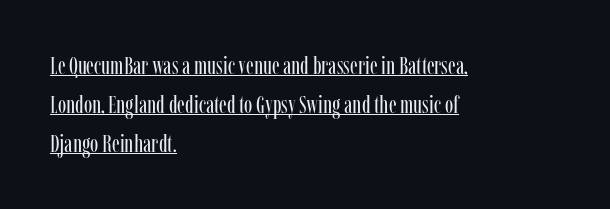
The image shows 25 px text type, upright; set left-aligned, normal line spacing (1.56x), normal letter spacing, underlined.
